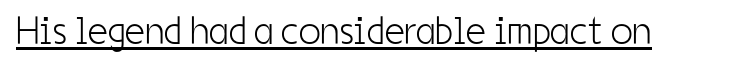
The typeface chosen for these lines omits serifs. Somebody hit Ctrl+U on this one — the words are underlined. The strokes are not fattened; the text isn't bold. Ascenders rise straight up at ninety degrees.
